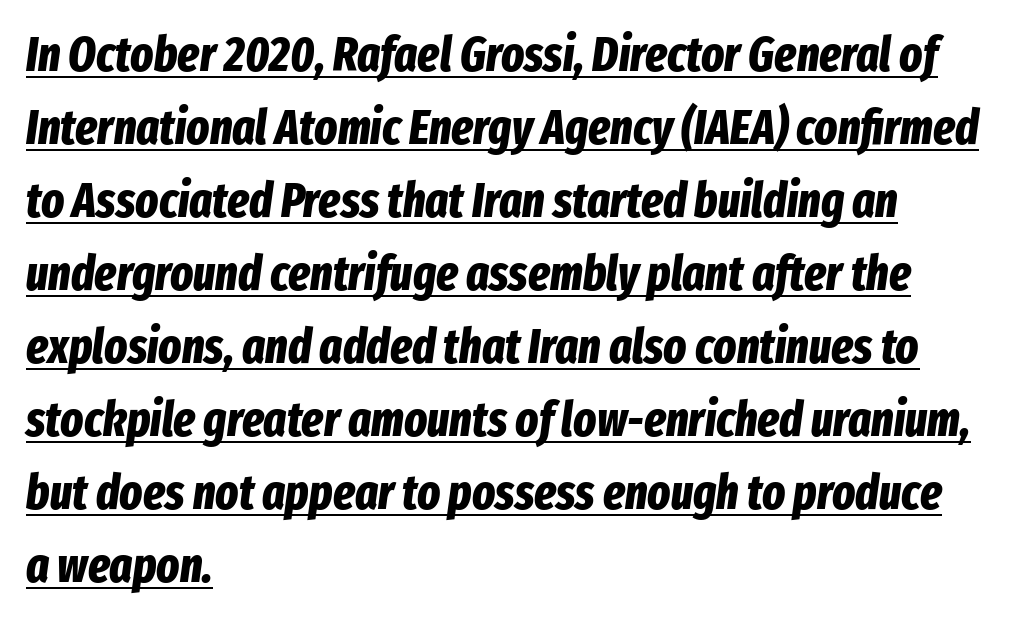
Spacing verdict: proportional, widths tailored to each character. Students, this is bold: see how much ink each stroke carries. The leading is moderate, giving the passage an even texture. If you drew a line through each stem, it would be angled. The rendered words wear a rule along their underside. Short and long lines alike share a common starting point at left.
